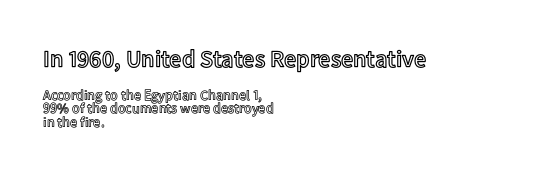
{"italic": "no", "underline": "no", "align": "left", "line_spacing": "tight", "line_spacing_ratio": 0.98, "letter_spacing": "normal", "letter_spacing_em": 0.0, "larger_block": "first", "size_ratio": 1.71, "glyph_px": 24}
